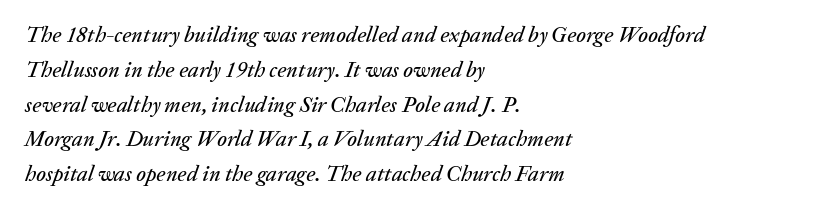
Line starts are locked; line ends wander. Leading matches the norm, producing a regular column. Any mark beneath the type? The region is blank. Nothing unusual about the tracking: characters are spaced as the font intends. You can tell it's italic because the verticals aren't actually vertical.
